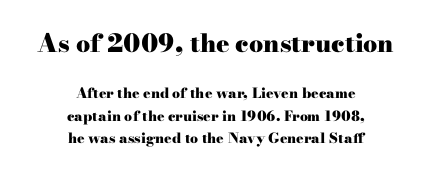
Q: Is the text bold? A: Yes.
Q: Is the text italic (slanted)? A: No, it is upright.
Q: Is the text underlined? A: No.
Q: How is the paragraph aligned? A: Centered.
Q: Is the spacing between letters normal or unusually wide? A: Normal.
Q: Is the spacing between lines tight, normal or loose? A: Normal.
Q: Which block of text is set in a larger size, the first (top) or the second (bottom)? A: The first (top) one.
